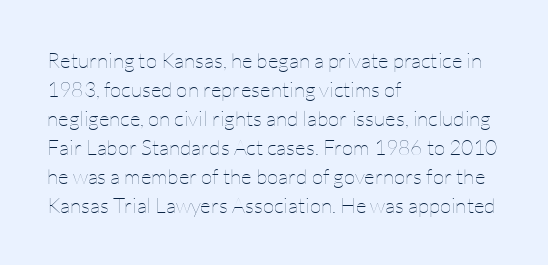
Letters rest on an invisible, unmarked baseline. Heaviness? Minimal to ordinary, like unemphasized prose. The rendering anchors every line to the left-hand side. The line-height multiplier appears to be the usual default.
